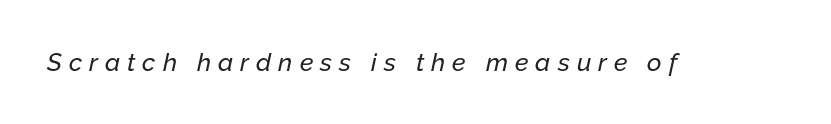
The letters are slanted; this is an italic face. Honestly, the letter spacing is so wide it's the main thing you notice. Letters rest on an invisible, unmarked baseline.
